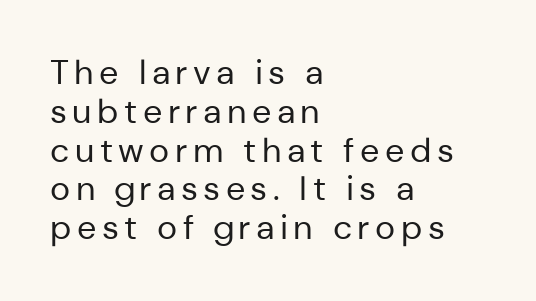
Q: Is the text bold? A: No.
Q: Is the text italic (slanted)? A: No, it is upright.
Q: Is the typeface a serif or a sans-serif typeface? A: Sans-serif.
Q: Is the text underlined? A: No.
Q: How is the paragraph aligned? A: Left-aligned.
Q: Is the spacing between lines tight, normal or loose? A: Tight.
Q: Width (condensed, normal, or wide)? A: Normal.
Q: Stroke contrast? A: Low.
Q: x-height? A: Medium.
Q: Monospaced? A: No.
